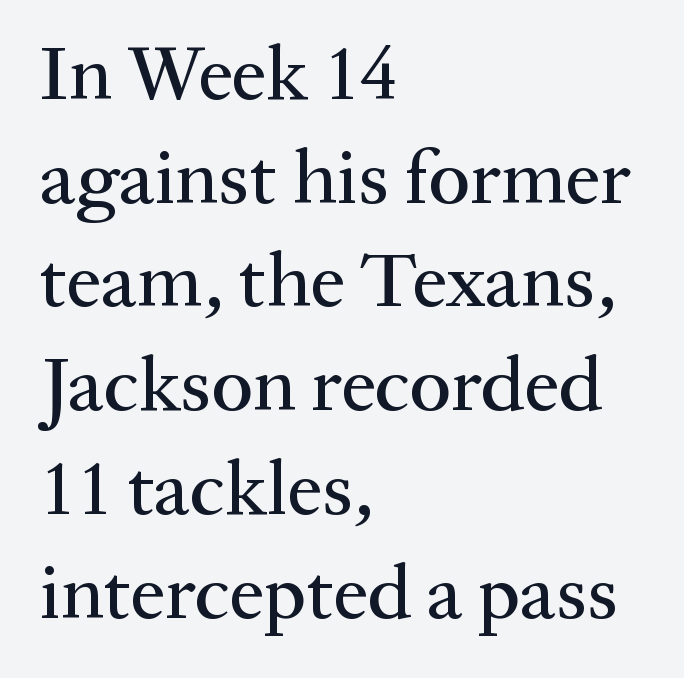
The image shows 78 px serif type, upright; set left-aligned, normal line spacing (1.33x), normal letter spacing, not underlined; medium stroke contrast and a medium x-height.
